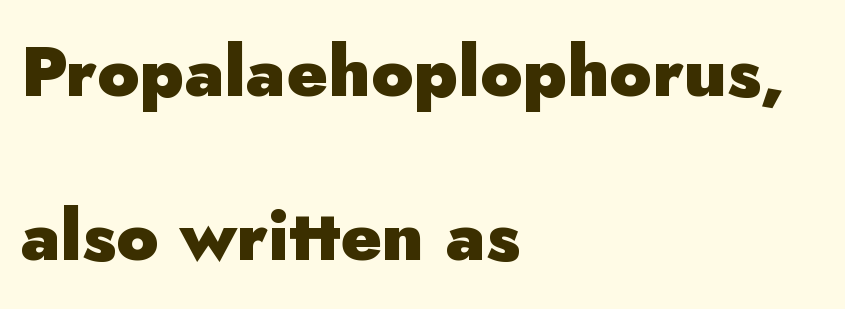
{"serif": "no", "italic": "no", "bold": "yes", "weight": "heavy", "width": "normal", "stroke_contrast": "low", "x_height": "small", "monospaced": "no", "underline": "no", "align": "left", "line_spacing": "loose", "line_spacing_ratio": 2.35, "letter_spacing": "normal", "letter_spacing_em": 0.0, "glyph_px": 70}
